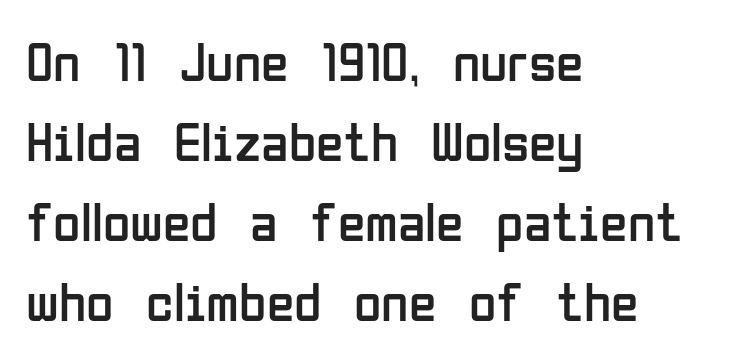
Q: Is the text bold? A: No.
Q: Is the text italic (slanted)? A: No, it is upright.
Q: Is the typeface a serif or a sans-serif typeface? A: Sans-serif.
Q: Is the text underlined? A: No.
Q: How is the paragraph aligned? A: Left-aligned.
Q: Is the spacing between letters normal or unusually wide? A: Normal.
Q: Is the spacing between lines tight, normal or loose? A: Normal.
Q: Width (condensed, normal, or wide)? A: Condensed.
Q: Stroke contrast? A: Low.
Q: x-height? A: Medium.
Q: Monospaced? A: No.
